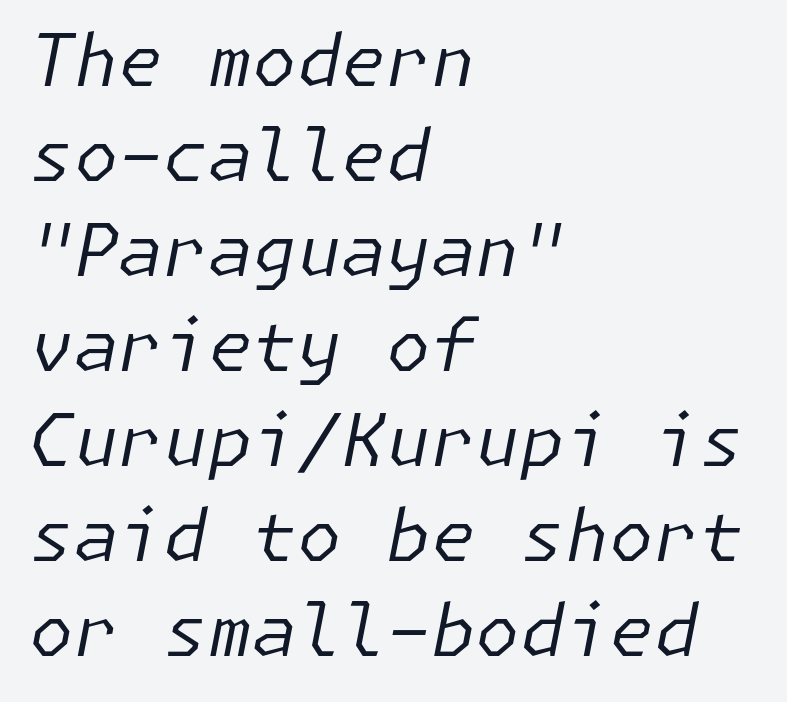
Q: Is the text bold? A: No.
Q: Is the text italic (slanted)? A: Yes, it leans right by about 11 degrees.
Q: Is the text underlined? A: No.
Q: How is the paragraph aligned? A: Left-aligned.
Q: Is the spacing between letters normal or unusually wide? A: Normal.
Q: Is the spacing between lines tight, normal or loose? A: Normal.
Q: Width (condensed, normal, or wide)? A: Normal.
Q: Stroke contrast? A: Low.
Q: x-height? A: Medium.
